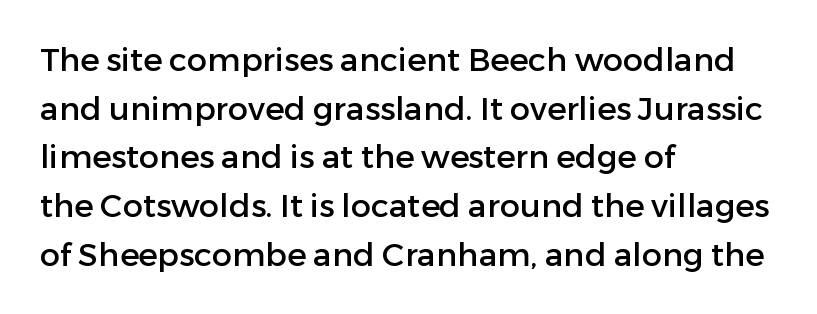
Caption: multi-line text, flush left, ragged right. The gaps between neighbouring characters are ordinary and unremarkable. Unmarked baselines from the first word to the last. The font family rendered here belongs to the sans-serif group.
